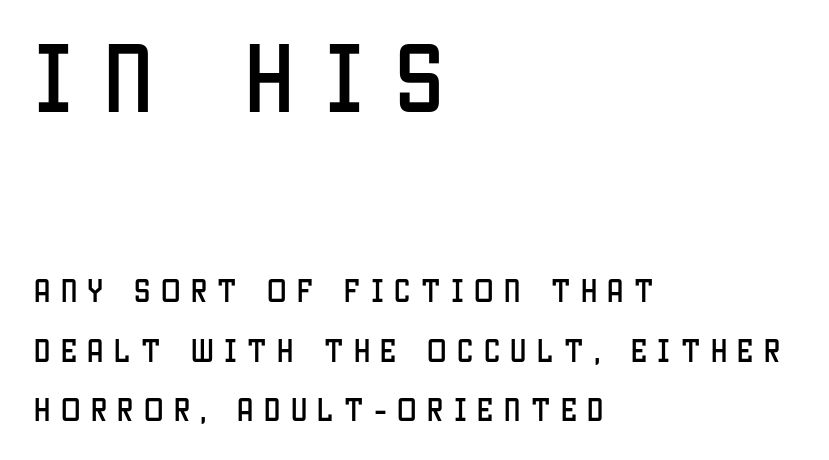
The image shows 78 px condensed sans-serif type, upright; set left-aligned, loose line spacing (2.3x), unusually wide letter spacing (+0.4 em), not underlined; the first (top) block is 3.0x larger; low stroke contrast and a large x-height.
